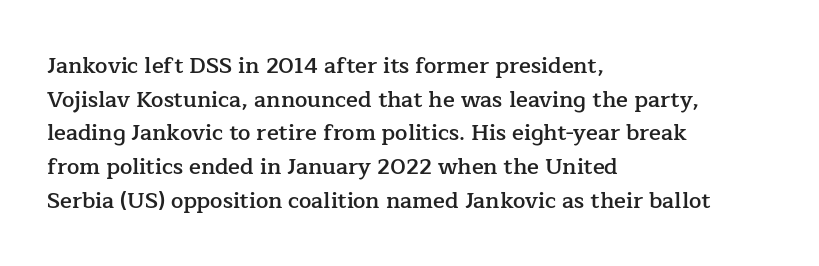
Every character sits straight up, as roman type does. Does extra space separate the letters? No, they use regular spacing. A somewhat darkened texture: the type is semibold rather than bold. A typesetter would call this leading conventional body-copy spacing.
